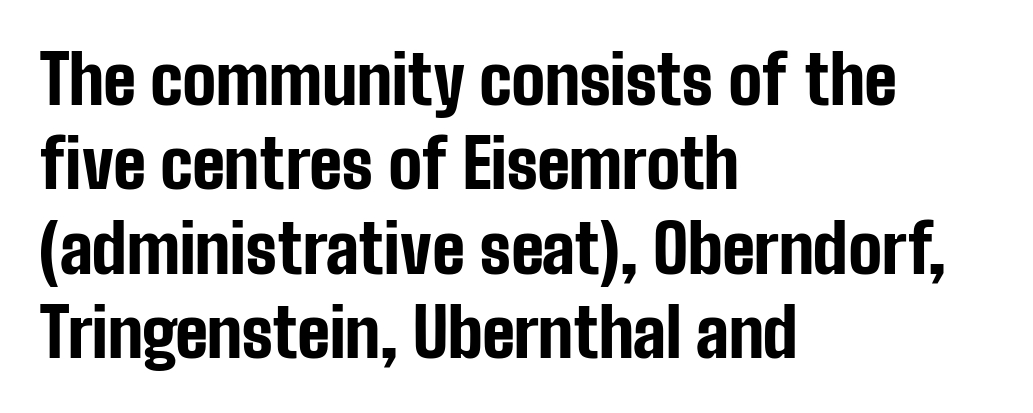
Thick stems and heavy bowls — unmistakably bold. Baseline-to-baseline distance is the conventional proportion of letter height. Casual observation: everything's shoved over to the left. Decoration check: the copy has no underline. Do the characters align in a grid? No, the font is proportional. These lines were composed using upright roman letters.
